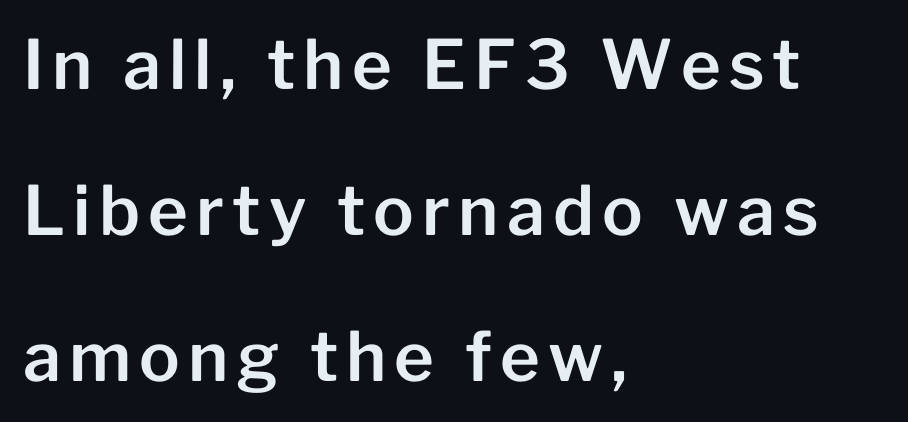
Q: Is the text italic (slanted)? A: No, it is upright.
Q: Is the typeface a serif or a sans-serif typeface? A: Sans-serif.
Q: Is the text underlined? A: No.
Q: How is the paragraph aligned? A: Left-aligned.
Q: Is the spacing between lines tight, normal or loose? A: Loose.
Q: Width (condensed, normal, or wide)? A: Normal.
Q: Stroke contrast? A: Low.
Q: x-height? A: Medium.
Q: Monospaced? A: No.
